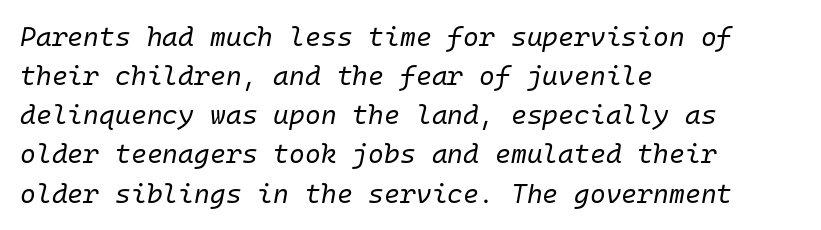
{"italic": "yes", "lean": "right", "slant_degrees": 10, "bold": "no", "underline": "no", "align": "left", "line_spacing": "normal", "line_spacing_ratio": 1.45, "letter_spacing": "normal", "letter_spacing_em": 0.0, "glyph_px": 27}
